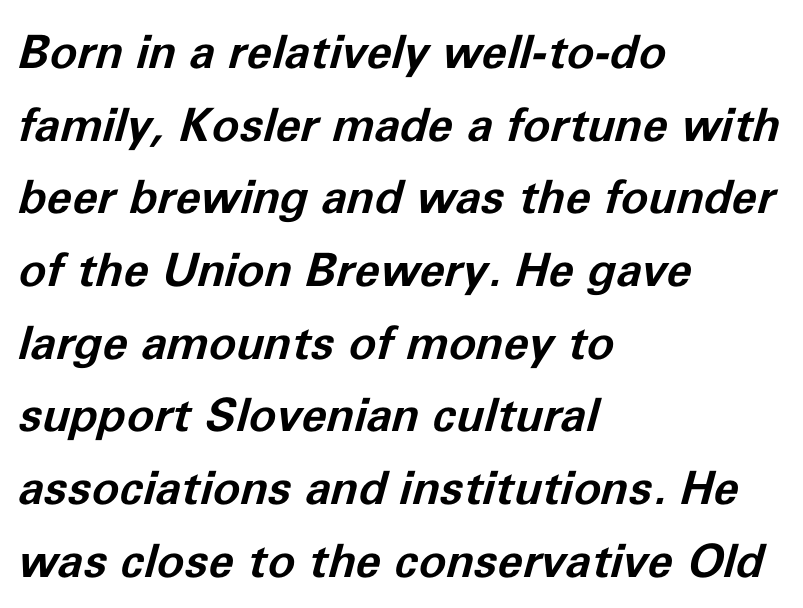
Character widths vary here, with narrow letters taking less room than wide ones. No extra tracking has been applied to these lines. Set as a true bold cut, around the 700 mark. All the whitespace from short lines collects on the right. Italic? Definitely — the glyphs are oblique.
